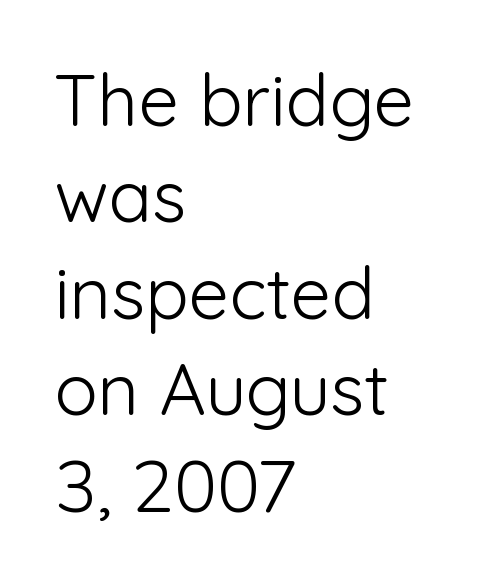
{"serif": "no", "italic": "no", "bold": "no", "weight": "light", "width": "normal", "stroke_contrast": "low", "x_height": "medium", "monospaced": "no", "underline": "no", "align": "left", "line_spacing": "normal", "line_spacing_ratio": 1.34, "letter_spacing": "normal", "letter_spacing_em": 0.0, "glyph_px": 72}
